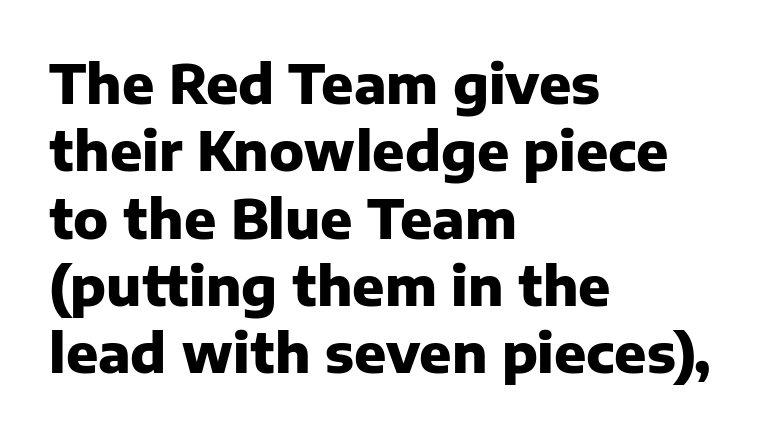
The image shows 53 px heavy sans-serif type, upright; set left-aligned, normal line spacing (1.27x), normal letter spacing, not underlined; low stroke contrast and a medium x-height.
